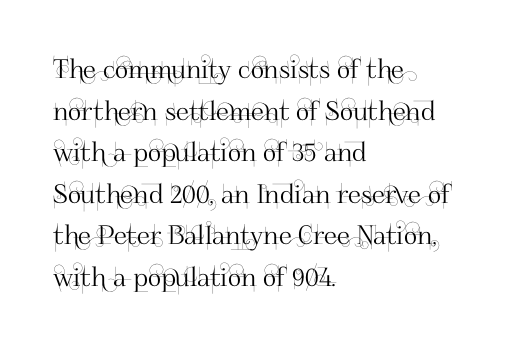
{"italic": "no", "underline": "no", "align": "left", "line_spacing": "normal", "line_spacing_ratio": 1.6, "letter_spacing": "normal", "letter_spacing_em": 0.0, "glyph_px": 26}
